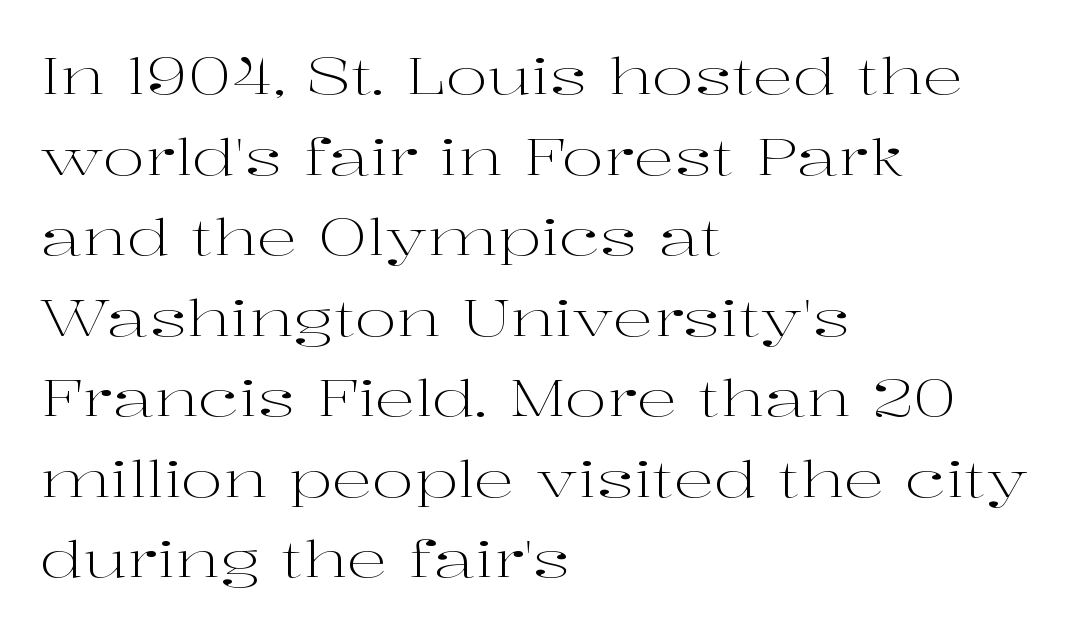
Each word holds together tightly as a unit, with standard inter-letter gaps. The type sits square on the baseline with zero lean. This sample has the flowing, uneven cadence of proportional lettering. Line spacing here is normal.
